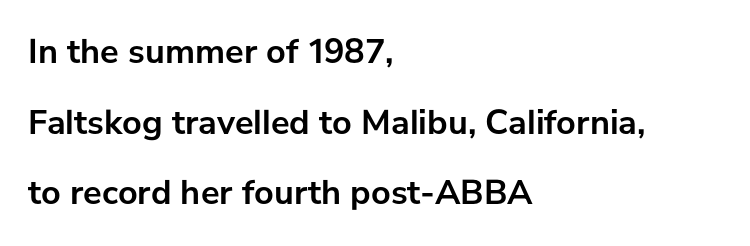
{"serif": "no", "italic": "no", "bold": "yes", "weight": "semibold", "width": "normal", "stroke_contrast": "low", "x_height": "medium", "monospaced": "no", "underline": "no", "align": "left", "line_spacing": "loose", "line_spacing_ratio": 2.02, "letter_spacing": "normal", "letter_spacing_em": 0.0, "glyph_px": 35}
